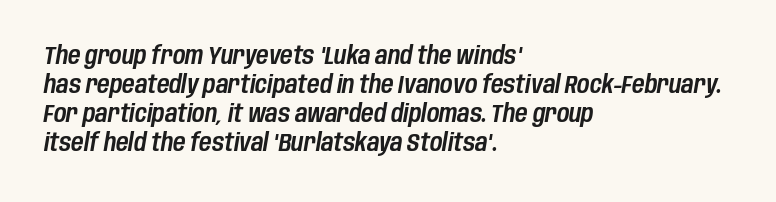
The image shows 24 px text type, italic (leaning right); set left-aligned, line spacing 1.21x, normal letter spacing, not underlined.
